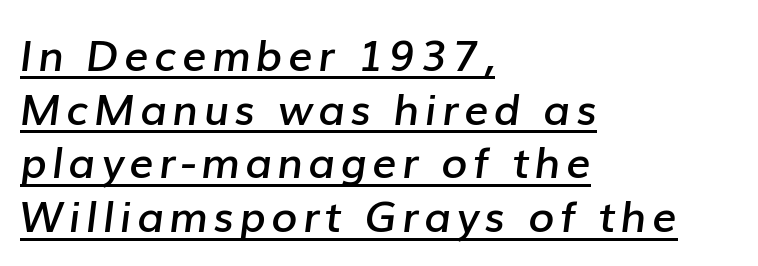
The typography opts for an oblique posture over an upright one. Like a heading marked for emphasis, these lines bear an underscore. Caption: multi-line text, flush left, ragged right. The face used here is a semibold: visibly heavier than regular, lighter than bold. The block of text has a typical density, with ordinary space between rows. The rendering uses natural spacing where letterforms have individual widths.
